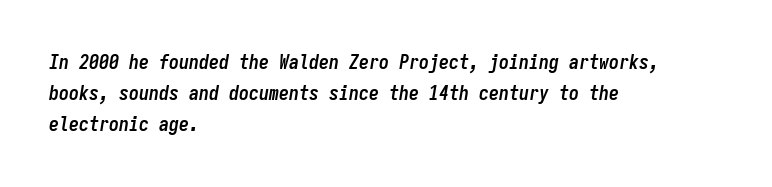
The image shows 20 px bold type, italic (leaning right); set left-aligned, normal line spacing (1.56x), normal letter spacing, not underlined.
